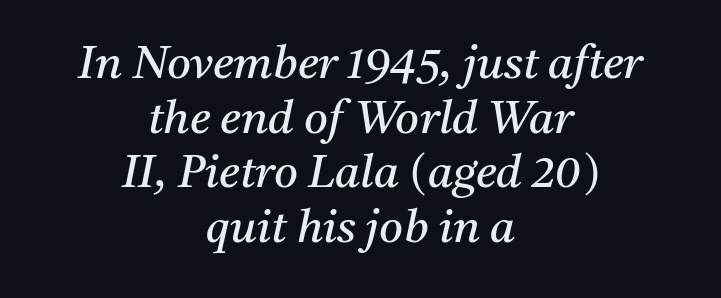
Q: Is the text bold? A: No.
Q: Is the text italic (slanted)? A: Yes, it leans right by about 11 degrees.
Q: Is the typeface a serif or a sans-serif typeface? A: Serif.
Q: Is the text underlined? A: No.
Q: How is the paragraph aligned? A: Centered.
Q: Is the spacing between letters normal or unusually wide? A: Normal.
Q: Width (condensed, normal, or wide)? A: Normal.
Q: Stroke contrast? A: Medium.
Q: x-height? A: Medium.
Q: Monospaced? A: No.
